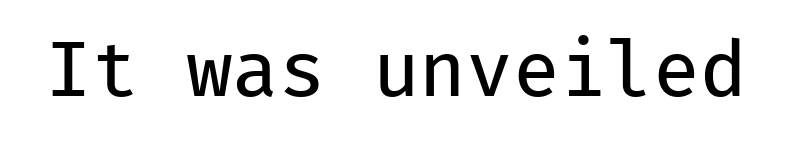
The image shows 76 px regular-weight sans-serif type, upright, monospaced; set normal letter spacing, not underlined; low stroke contrast and a medium x-height.
